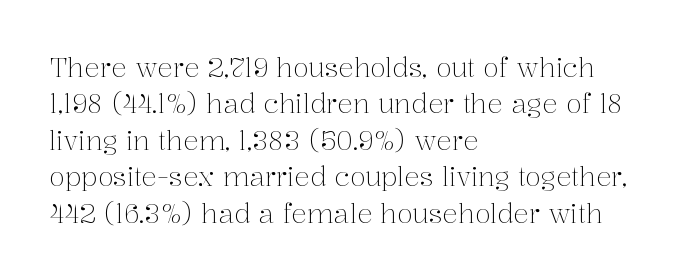
Q: Is the text bold? A: No.
Q: Is the text italic (slanted)? A: No, it is upright.
Q: Is the text underlined? A: No.
Q: How is the paragraph aligned? A: Left-aligned.
Q: Is the spacing between letters normal or unusually wide? A: Normal.
Q: Is the spacing between lines tight, normal or loose? A: Normal.
